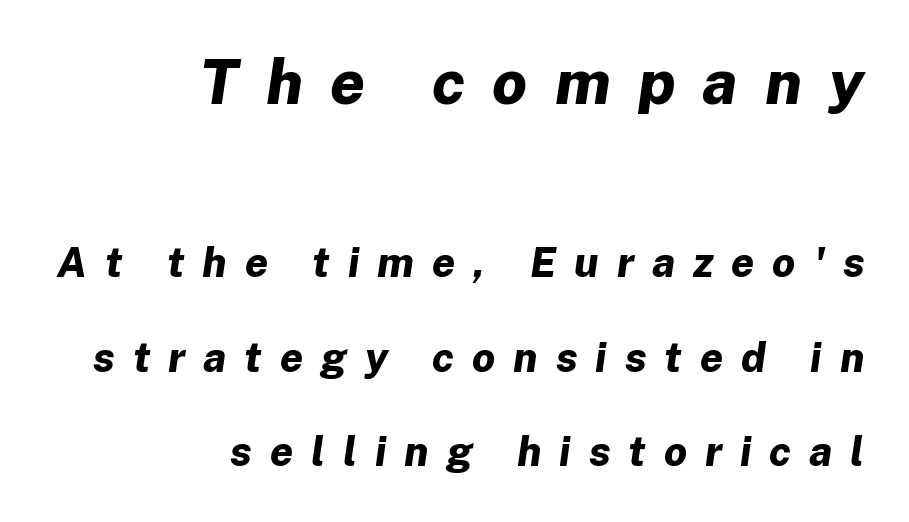
The image shows 62 px bold type, italic (leaning right); set right-aligned, loose line spacing (2.31x), unusually wide letter spacing (+0.44 em), not underlined; the first (top) block is 1.51x larger; low stroke contrast and a medium x-height.
